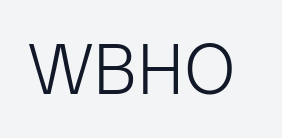
The image shows 69 px light sans-serif type, upright; set normal letter spacing, not underlined; low stroke contrast and a medium x-height.
